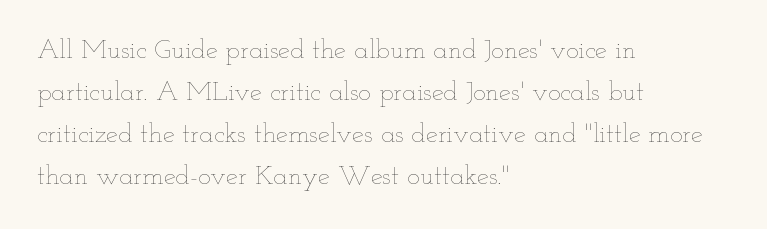
{"italic": "no", "bold": "no", "underline": "no", "align": "left", "line_spacing": "normal", "line_spacing_ratio": 1.56, "letter_spacing": "normal", "letter_spacing_em": 0.0, "glyph_px": 27}
